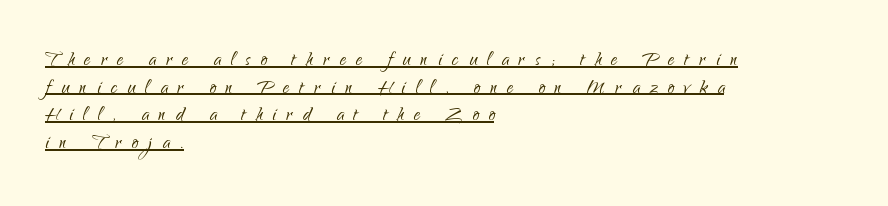
{"bold": "no", "underline": "yes", "align": "left", "line_spacing": "tight", "line_spacing_ratio": 1.11, "letter_spacing": "wide", "letter_spacing_em": 0.41, "glyph_px": 25}
